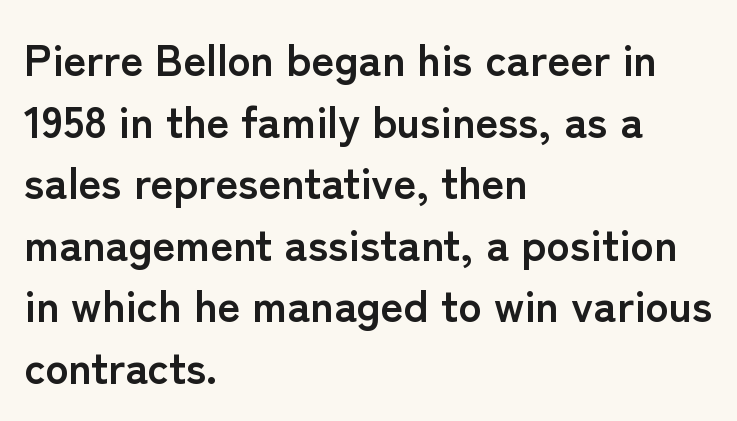
Quick note: underline off. Nope, not italic — everything's standing straight. Quick note: interline space is typical. The font family rendered here belongs to the sans-serif group. The rendering anchors every line to the left-hand side. Students, note that the glyphs here touch the page at normal intervals.
